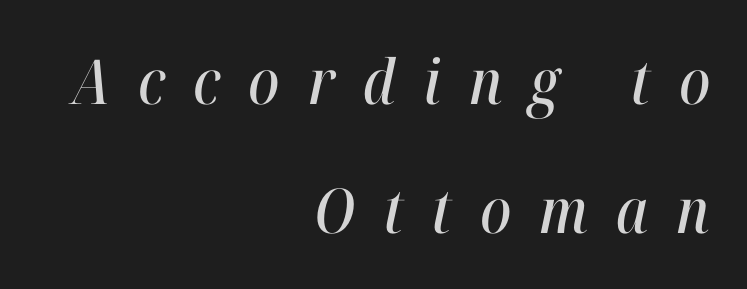
{"italic": "yes", "lean": "right", "slant_degrees": 12, "width": "condensed", "stroke_contrast": "high", "x_height": "medium", "monospaced": "no", "underline": "no", "align": "right", "line_spacing": "loose", "line_spacing_ratio": 2.08, "letter_spacing": "wide", "letter_spacing_em": 0.45, "glyph_px": 62}
